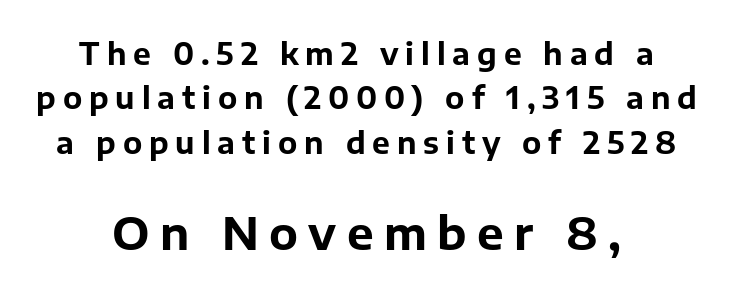
Q: Is the text bold? A: Yes.
Q: Is the text italic (slanted)? A: No, it is upright.
Q: Is the typeface a serif or a sans-serif typeface? A: Sans-serif.
Q: Is the text underlined? A: No.
Q: How is the paragraph aligned? A: Centered.
Q: Is the spacing between letters normal or unusually wide? A: Unusually wide.
Q: Is the spacing between lines tight, normal or loose? A: Normal.
Q: Which block of text is set in a larger size, the first (top) or the second (bottom)? A: The second (bottom) one.
Q: Width (condensed, normal, or wide)? A: Normal.
Q: Stroke contrast? A: Low.
Q: x-height? A: Medium.
Q: Monospaced? A: No.
